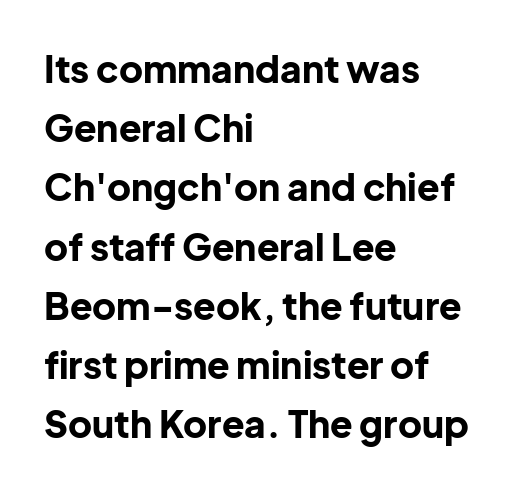
Q: Is the text bold? A: Yes.
Q: Is the text italic (slanted)? A: No, it is upright.
Q: Is the typeface a serif or a sans-serif typeface? A: Sans-serif.
Q: Is the text underlined? A: No.
Q: How is the paragraph aligned? A: Left-aligned.
Q: Is the spacing between letters normal or unusually wide? A: Normal.
Q: Is the spacing between lines tight, normal or loose? A: Normal.
Q: Width (condensed, normal, or wide)? A: Normal.
Q: Stroke contrast? A: Low.
Q: x-height? A: Medium.
Q: Monospaced? A: No.
